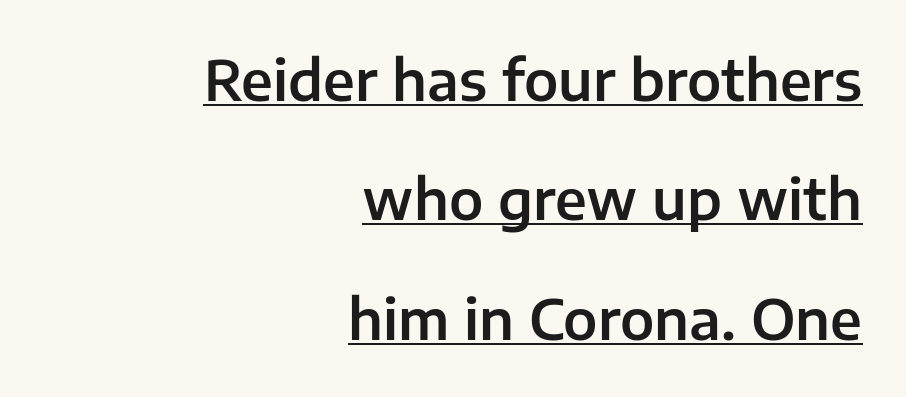
Note: no serifs on the glyphs. Between one letter and the next there's only the usual sliver of space. The ragged edge is on the left, which tells us the setting is flush right. The passage shown stacks its lines with a broad gap. When letters stand straight like this, we call the style roman or upright. Looks like regular typesetting: each glyph gets only the width it needs.
